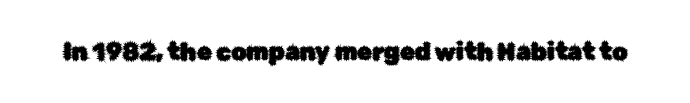
{"italic": "no", "underline": "no", "letter_spacing": "normal", "letter_spacing_em": 0.0, "glyph_px": 24}
